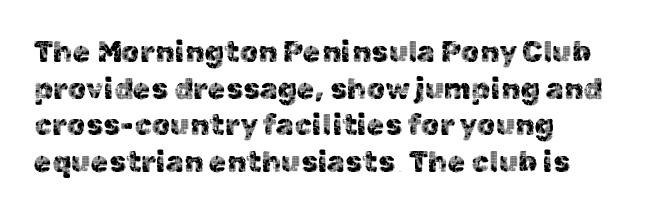
Inter-character spacing is left at the font's built-in metrics. The paragraph has a hard left edge and a soft right edge. Has an underline been added? It has not. The typeface chosen for these lines omits serifs. Posture: straight, roman, zero tilt. If you measured baseline to baseline, you'd find a middling distance.
